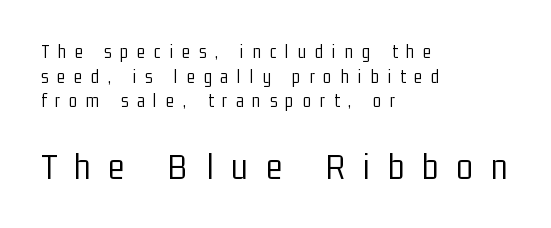
The image shows 38 px light, condensed sans-serif type, upright; set left-aligned, normal line spacing (1.29x), unusually wide letter spacing (+0.47 em), not underlined; the second (bottom) block is 2.0x larger; low stroke contrast and a medium x-height.
